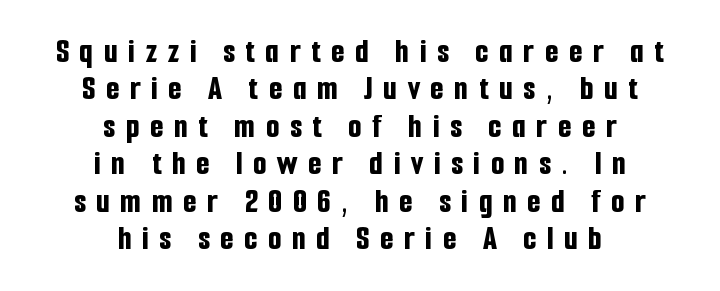
Q: Is the text bold? A: Yes.
Q: Is the text italic (slanted)? A: No, it is upright.
Q: Is the typeface a serif or a sans-serif typeface? A: Sans-serif.
Q: Is the text underlined? A: No.
Q: How is the paragraph aligned? A: Centered.
Q: Is the spacing between letters normal or unusually wide? A: Unusually wide.
Q: Is the spacing between lines tight, normal or loose? A: Tight.
Q: Width (condensed, normal, or wide)? A: Condensed.
Q: Stroke contrast? A: Low.
Q: x-height? A: Medium.
Q: Monospaced? A: No.
